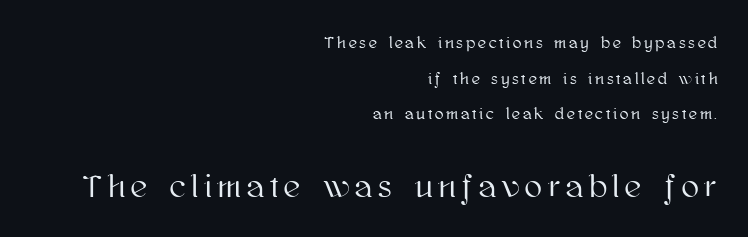
Q: Is the text italic (slanted)? A: No, it is upright.
Q: Is the text underlined? A: No.
Q: How is the paragraph aligned? A: Right-aligned.
Q: Is the spacing between lines tight, normal or loose? A: Loose.
Q: Which block of text is set in a larger size, the first (top) or the second (bottom)? A: The second (bottom) one.
Q: Width (condensed, normal, or wide)? A: Normal.
Q: Stroke contrast? A: High.
Q: x-height? A: Medium.
Q: Monospaced? A: No.
